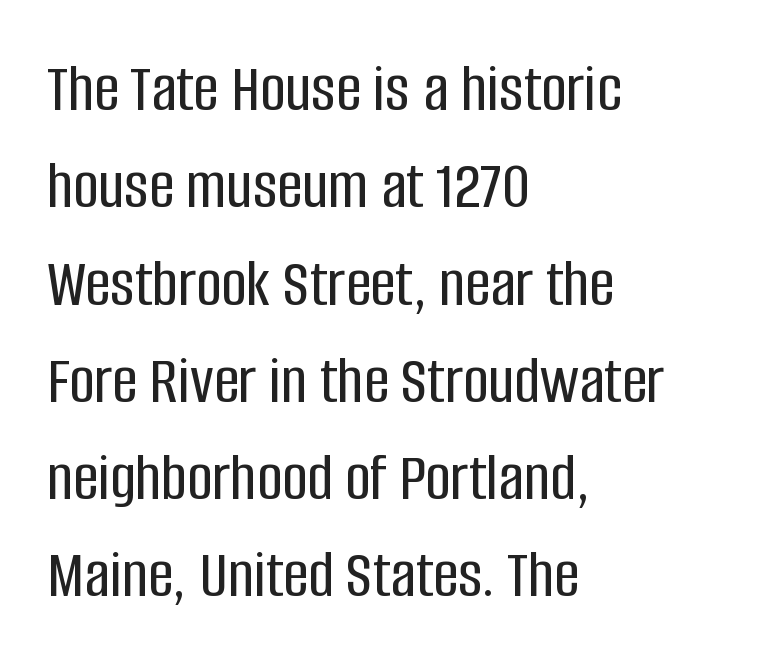
Q: Is the text italic (slanted)? A: No, it is upright.
Q: Is the typeface a serif or a sans-serif typeface? A: Sans-serif.
Q: Is the text underlined? A: No.
Q: How is the paragraph aligned? A: Left-aligned.
Q: Is the spacing between letters normal or unusually wide? A: Normal.
Q: Is the spacing between lines tight, normal or loose? A: Normal.
Q: Width (condensed, normal, or wide)? A: Condensed.
Q: Stroke contrast? A: Low.
Q: x-height? A: Large.
Q: Monospaced? A: No.
